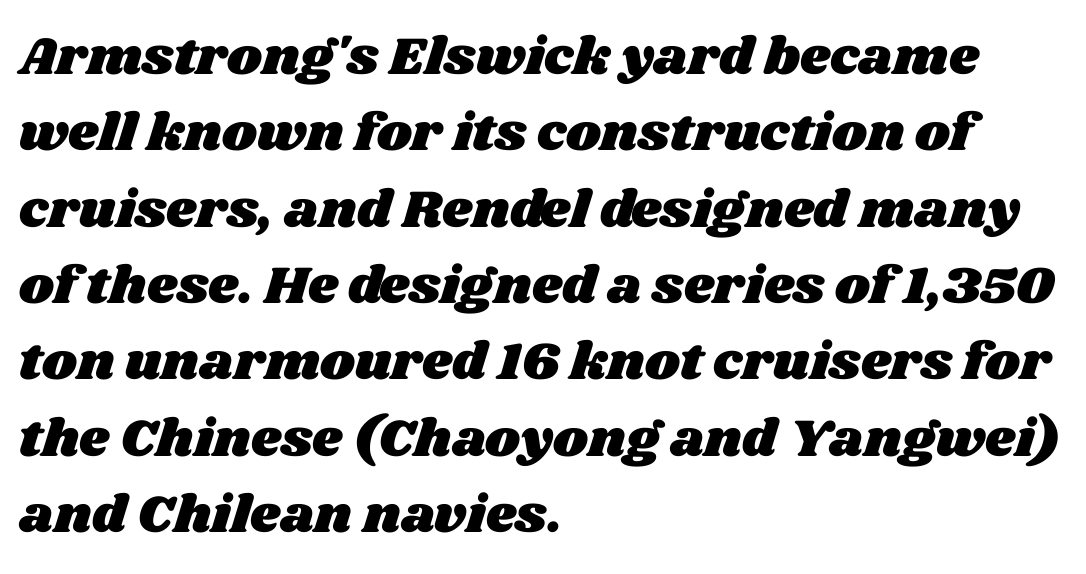
Underlining? Definitely not there. The setting favours the left margin, as ordinary paragraphs usually do. Honestly, the row spacing looks completely unremarkable. Short note: letters normally spaced.
